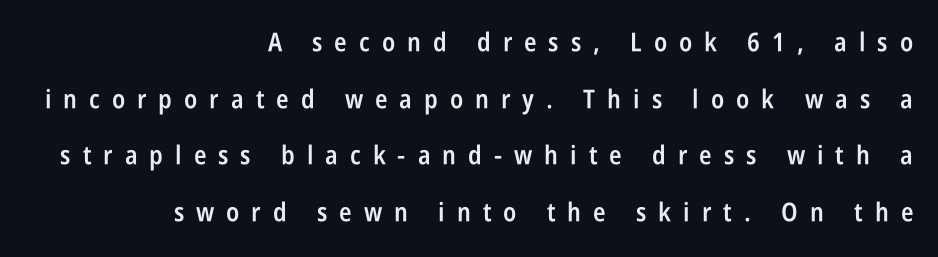
Q: Is the text bold? A: Semi-bold.
Q: Is the text italic (slanted)? A: No, it is upright.
Q: Is the text underlined? A: No.
Q: How is the paragraph aligned? A: Right-aligned.
Q: Is the spacing between letters normal or unusually wide? A: Unusually wide.
Q: Is the spacing between lines tight, normal or loose? A: Loose.
